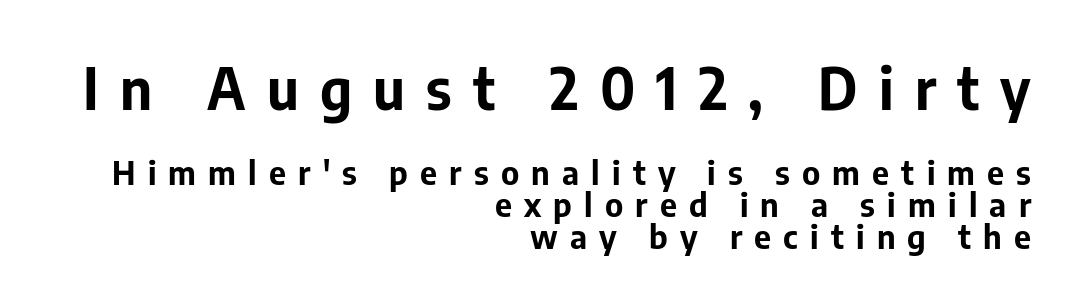
I'd call this a sans setting — the letters go barefoot. This is the regular roman posture of the typeface. Underline: absent. Heavy, bold letterforms. A typesetter would call this leading minimal, almost set solid.
